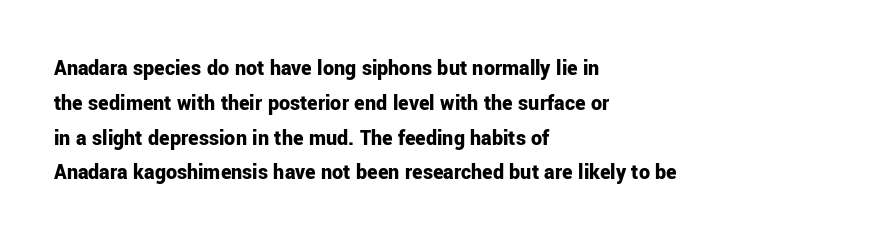
One-word summary of the alignment: left. Characters remain perfectly vertical along every line. Words float on clear page, feet unadorned. Look at the tracking — it's just the regular setting, nothing added.
